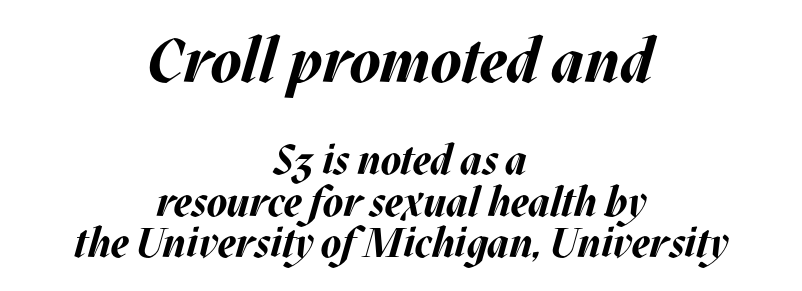
{"italic": "yes", "lean": "right", "slant_degrees": 17, "bold": "yes", "weight": "bold", "width": "normal", "stroke_contrast": "medium", "x_height": "large", "monospaced": "no", "underline": "no", "align": "center", "line_spacing": "tight", "line_spacing_ratio": 1.01, "letter_spacing": "normal", "letter_spacing_em": 0.0, "larger_block": "first", "size_ratio": 1.51, "glyph_px": 62}
